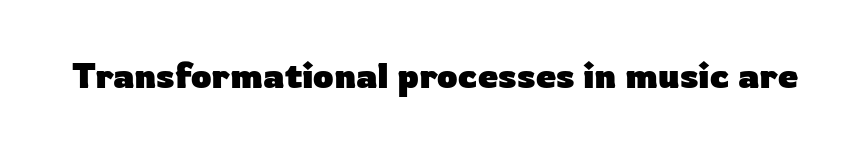
Look at the tracking — it's just the regular setting, nothing added. The strip under each line holds only bare page. Italic? Not at all — the glyphs are vertical. Are there feet on the stems? There aren't — it's a sans. The rendering uses natural spacing where letterforms have individual widths. Strong, thick strokes mark this as bold type.
